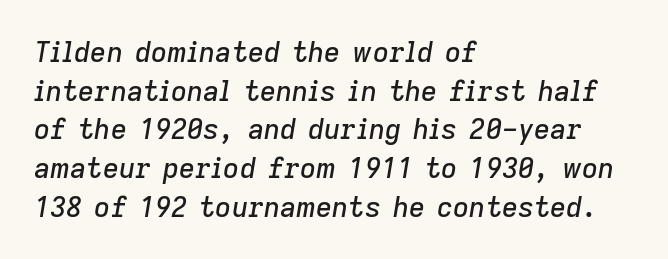
Q: Is the text italic (slanted)? A: Yes, it leans right by about 9 degrees.
Q: Is the text underlined? A: No.
Q: How is the paragraph aligned? A: Left-aligned.
Q: Is the spacing between letters normal or unusually wide? A: Normal.
Q: Is the spacing between lines tight, normal or loose? A: Normal.
Q: Width (condensed, normal, or wide)? A: Normal.
Q: Stroke contrast? A: Low.
Q: x-height? A: Medium.
Q: Monospaced? A: No.
